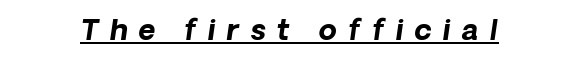
Q: Is the text bold? A: Yes.
Q: Is the text italic (slanted)? A: Yes, it leans right by about 8 degrees.
Q: Is the text underlined? A: Yes.
Q: Is the spacing between letters normal or unusually wide? A: Unusually wide.
Q: Width (condensed, normal, or wide)? A: Normal.
Q: Stroke contrast? A: Low.
Q: x-height? A: Medium.
Q: Monospaced? A: No.
